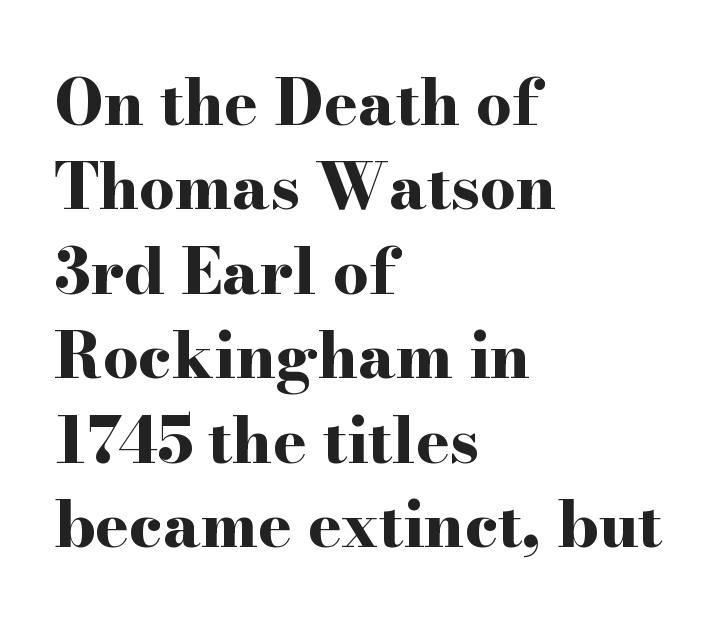
{"serif": "yes", "italic": "no", "bold": "yes", "weight": "bold", "width": "wide", "stroke_contrast": "high", "x_height": "small", "monospaced": "no", "underline": "no", "align": "left", "line_spacing": "normal", "line_spacing_ratio": 1.34, "letter_spacing": "normal", "letter_spacing_em": 0.0, "glyph_px": 63}
